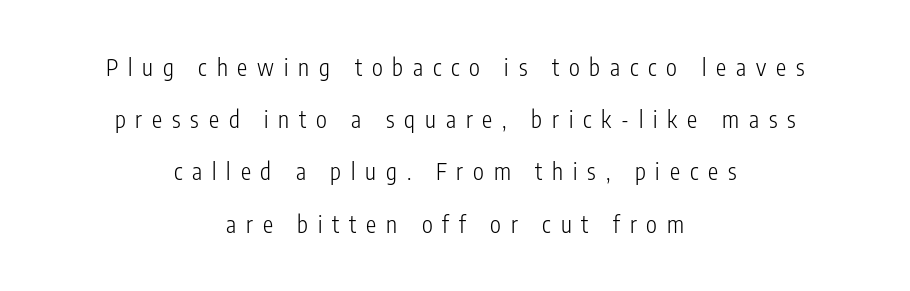
The image shows 23 px text type, upright; set centered, loose line spacing (2.27x), unusually wide letter spacing (+0.43 em), not underlined.
